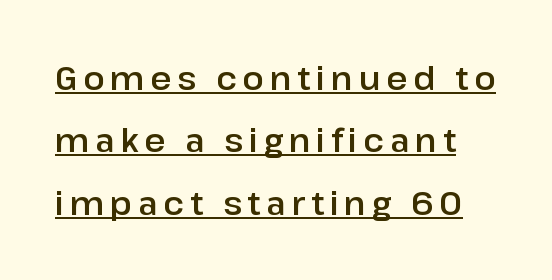
The image shows 32 px sans-serif type, upright; set loose line spacing (1.95x), underlined; low stroke contrast and a medium x-height.
